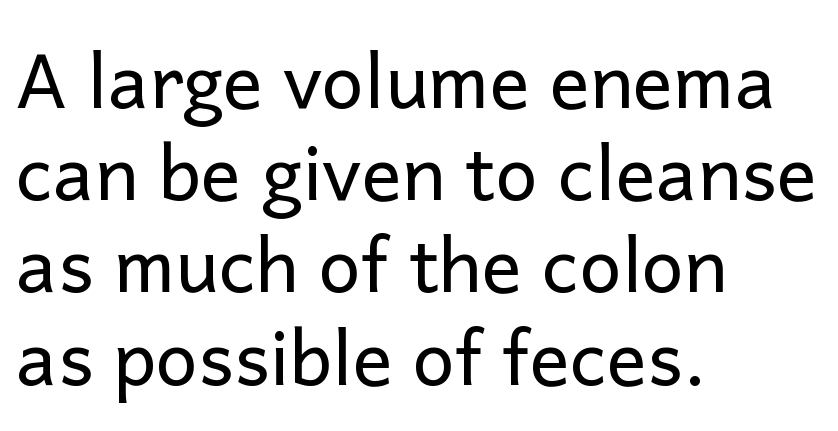
Every character sits straight up, as roman type does. Caption: multi-line text, flush left, ragged right. Tracking value appears to be zero — textbook default spacing. A bare baseline throughout the passage. No chunkiness to these letters — they're not bold. A sans-serif font was chosen for this passage.
